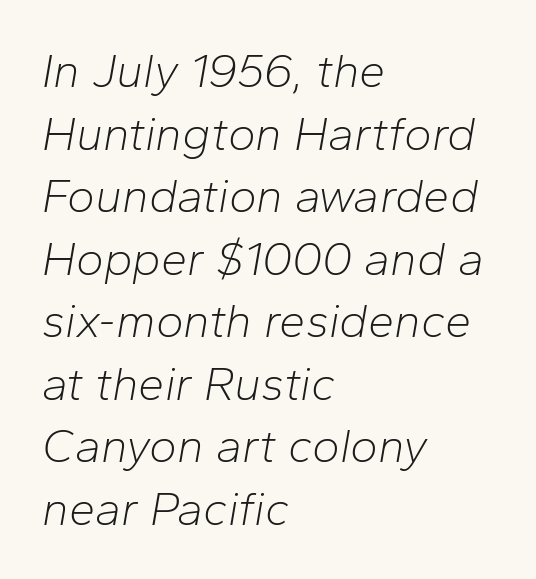
Q: Is the text bold? A: No.
Q: Is the text italic (slanted)? A: Yes, it leans right by about 10 degrees.
Q: Is the text underlined? A: No.
Q: How is the paragraph aligned? A: Left-aligned.
Q: Is the spacing between letters normal or unusually wide? A: Normal.
Q: Is the spacing between lines tight, normal or loose? A: Normal.
Q: Width (condensed, normal, or wide)? A: Normal.
Q: Stroke contrast? A: Low.
Q: x-height? A: Medium.
Q: Monospaced? A: No.
